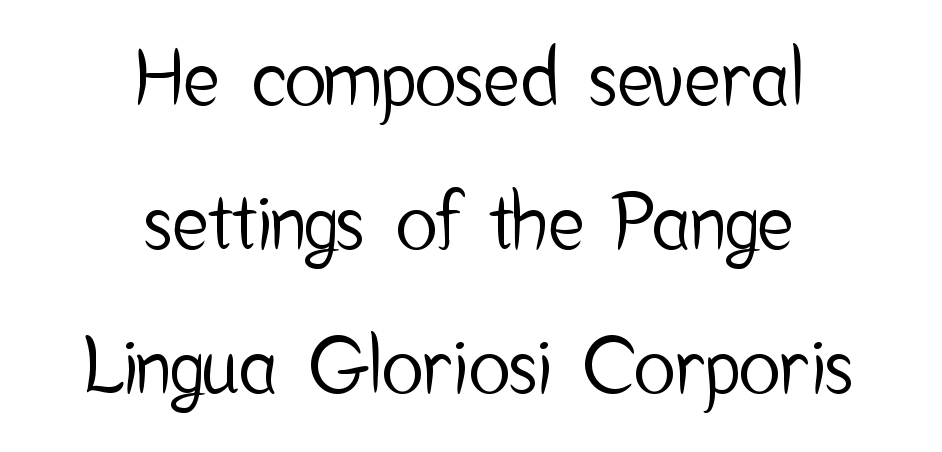
The image shows 77 px condensed sans-serif type, upright; set centered, line spacing 1.87x, normal letter spacing, not underlined; low stroke contrast and a medium x-height.
